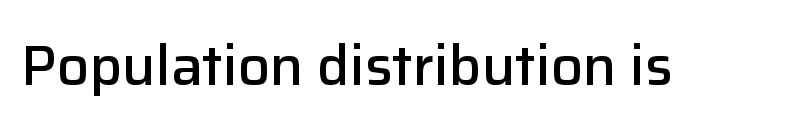
{"serif": "no", "italic": "no", "bold": "semi", "weight": "semibold", "width": "normal", "stroke_contrast": "low", "x_height": "medium", "monospaced": "no", "underline": "no", "letter_spacing": "normal", "letter_spacing_em": 0.0, "glyph_px": 56}
